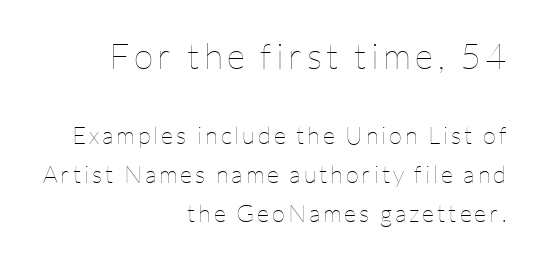
Q: Is the text bold? A: No.
Q: Is the text italic (slanted)? A: No, it is upright.
Q: Is the text underlined? A: No.
Q: How is the paragraph aligned? A: Right-aligned.
Q: Is the spacing between lines tight, normal or loose? A: Normal.
Q: Which block of text is set in a larger size, the first (top) or the second (bottom)? A: The first (top) one.
Q: Width (condensed, normal, or wide)? A: Normal.
Q: Stroke contrast? A: Low.
Q: x-height? A: Medium.
Q: Monospaced? A: No.
